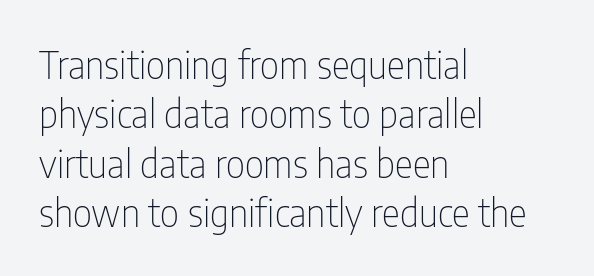
Q: Is the text bold? A: No.
Q: Is the text italic (slanted)? A: No, it is upright.
Q: Is the typeface a serif or a sans-serif typeface? A: Sans-serif.
Q: Is the text underlined? A: No.
Q: How is the paragraph aligned? A: Left-aligned.
Q: Is the spacing between letters normal or unusually wide? A: Normal.
Q: Is the spacing between lines tight, normal or loose? A: Normal.
Q: Width (condensed, normal, or wide)? A: Condensed.
Q: Stroke contrast? A: Low.
Q: x-height? A: Medium.
Q: Monospaced? A: No.
